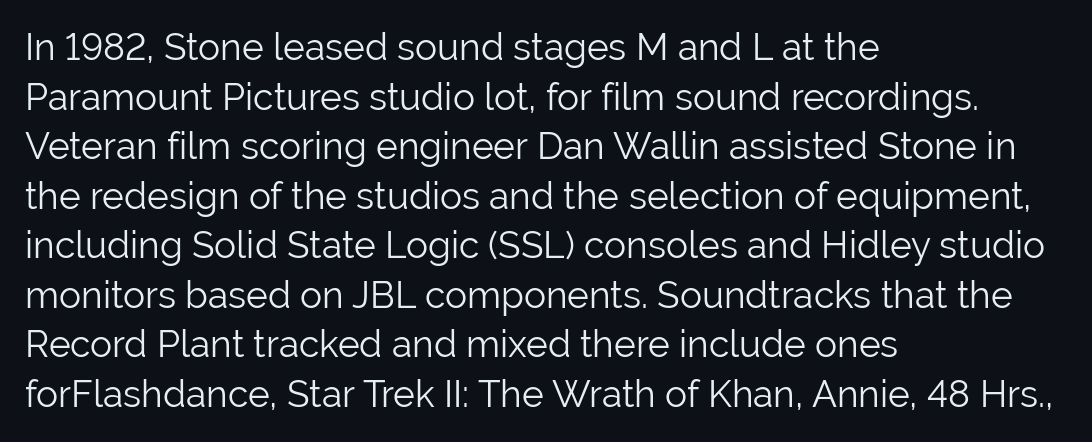
Serifs: no, the terminals of the letterforms are clean. If you drew a line through each stem, it would be perfectly vertical. Each line starts at the same left margin while the right side varies. Successive baselines arrive at the customary interval. The passage shown is typed in a proportional face where columns would drift. Between one letter and the next there's only the usual sliver of space.
